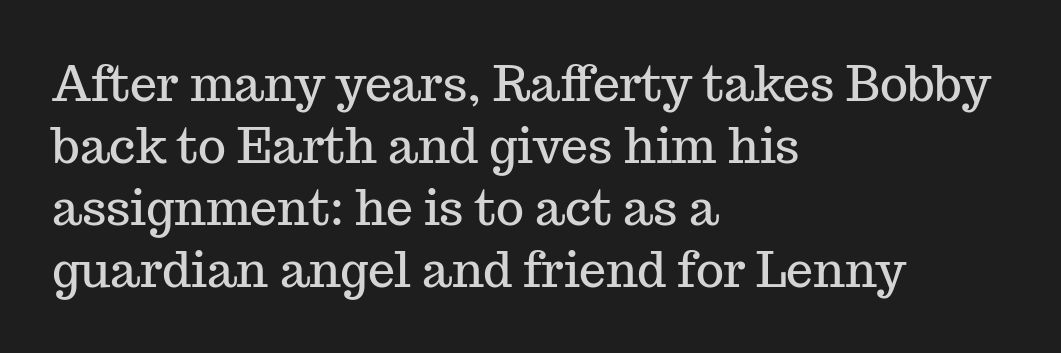
Q: Is the text italic (slanted)? A: No, it is upright.
Q: Is the typeface a serif or a sans-serif typeface? A: Serif.
Q: Is the text underlined? A: No.
Q: How is the paragraph aligned? A: Left-aligned.
Q: Is the spacing between letters normal or unusually wide? A: Normal.
Q: Is the spacing between lines tight, normal or loose? A: Normal.
Q: Width (condensed, normal, or wide)? A: Normal.
Q: Stroke contrast? A: Medium.
Q: x-height? A: Medium.
Q: Monospaced? A: No.
